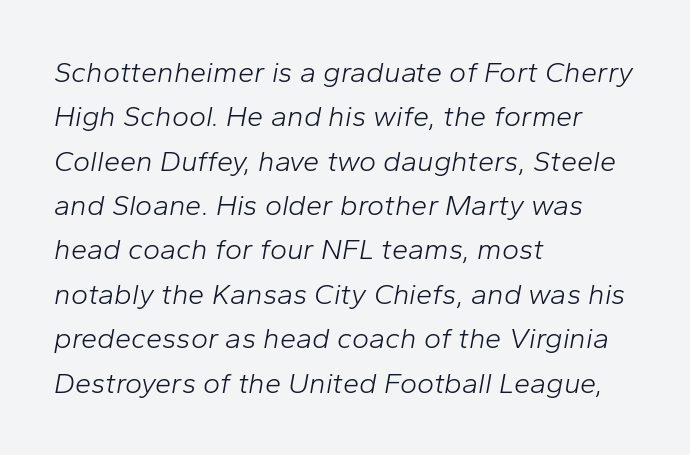
The image shows 29 px light type, italic (leaning right); set left-aligned, normal line spacing (1.53x), normal letter spacing, not underlined; low stroke contrast and a medium x-height.
